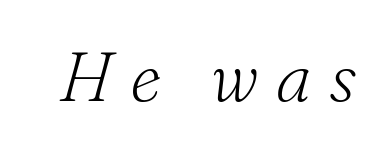
Typographically, this falls in the serif category. Do the characters align in a grid? No, the font is proportional. Letters rest on an invisible, unmarked baseline. Does the lettering tilt? It does — this is italic. This sample uses expanded letter spacing, leaving extra air between glyphs.
